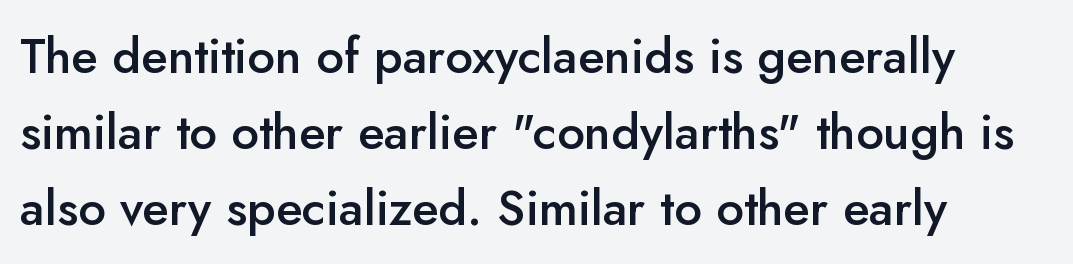
The image shows 49 px semibold sans-serif type, upright; set left-aligned, normal line spacing (1.55x), normal letter spacing, not underlined; low stroke contrast and a small x-height.
